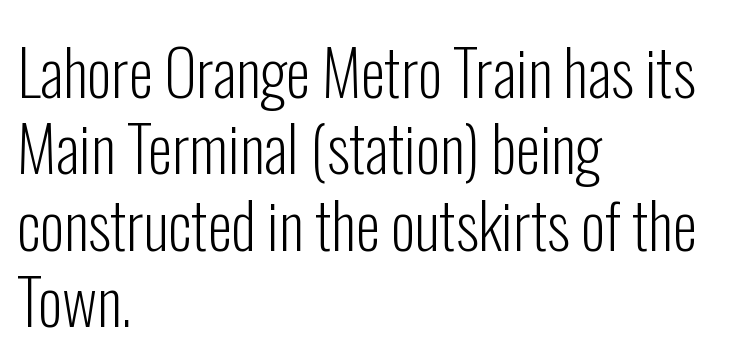
Q: Is the text bold? A: No.
Q: Is the text italic (slanted)? A: No, it is upright.
Q: Is the typeface a serif or a sans-serif typeface? A: Sans-serif.
Q: Is the text underlined? A: No.
Q: How is the paragraph aligned? A: Left-aligned.
Q: Is the spacing between letters normal or unusually wide? A: Normal.
Q: Width (condensed, normal, or wide)? A: Condensed.
Q: Stroke contrast? A: Low.
Q: x-height? A: Medium.
Q: Monospaced? A: No.
